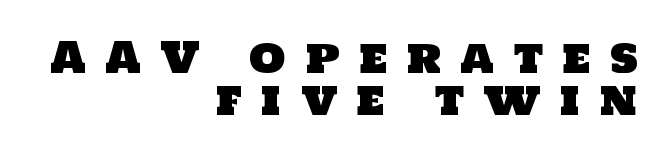
Q: Is the typeface a serif or a sans-serif typeface? A: Sans-serif.
Q: Is the text underlined? A: No.
Q: How is the paragraph aligned? A: Right-aligned.
Q: Is the spacing between letters normal or unusually wide? A: Unusually wide.
Q: Is the spacing between lines tight, normal or loose? A: Tight.
Q: Width (condensed, normal, or wide)? A: Normal.
Q: Stroke contrast? A: Low.
Q: x-height? A: Large.
Q: Monospaced? A: No.
